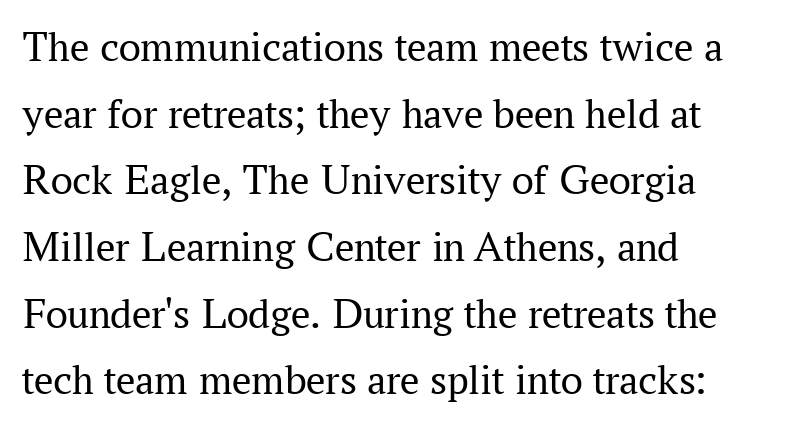
Here the glyphs are tracked normally, forming tight word shapes. The rendering shows small feet on the letterforms — a serif design. The font sits on the lighter half of the weight spectrum, regular included. The rendering uses natural spacing where letterforms have individual widths. This is roman type, the default non-slanted kind. Which margin do the lines hug? The left one — the right edge is uneven.
